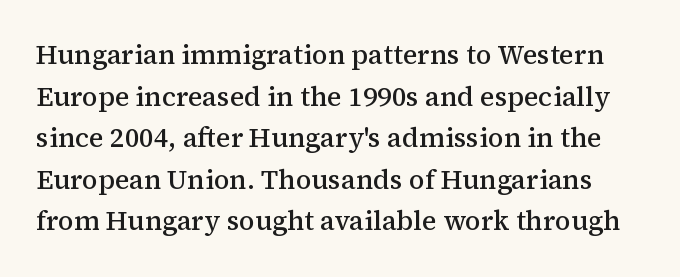
{"italic": "no", "bold": "semi", "underline": "no", "line_spacing": "normal", "line_spacing_ratio": 1.54, "letter_spacing": "normal", "letter_spacing_em": 0.0, "glyph_px": 27}
